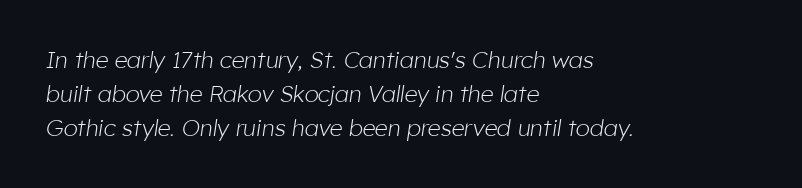
Q: Is the text bold? A: No.
Q: Is the text italic (slanted)? A: Yes, it leans right by about 8 degrees.
Q: Is the text underlined? A: No.
Q: How is the paragraph aligned? A: Left-aligned.
Q: Is the spacing between letters normal or unusually wide? A: Normal.
Q: Is the spacing between lines tight, normal or loose? A: Normal.
